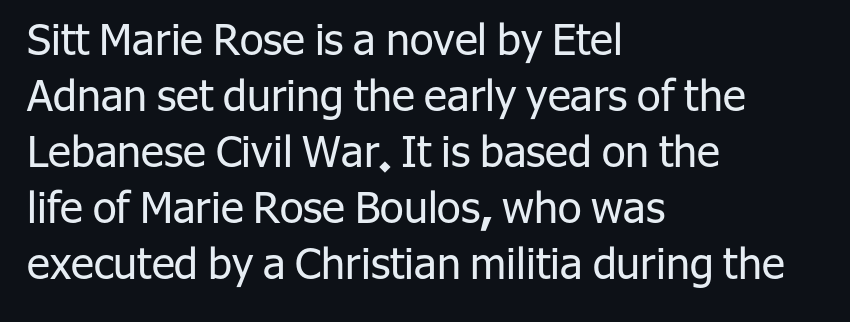
The image shows 43 px regular-weight sans-serif type, upright; set left-aligned, normal line spacing (1.3x), normal letter spacing, not underlined; low stroke contrast and a medium x-height.
